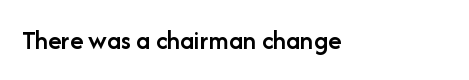
The image shows 27 px text type, upright; set left-aligned, normal letter spacing, not underlined.
